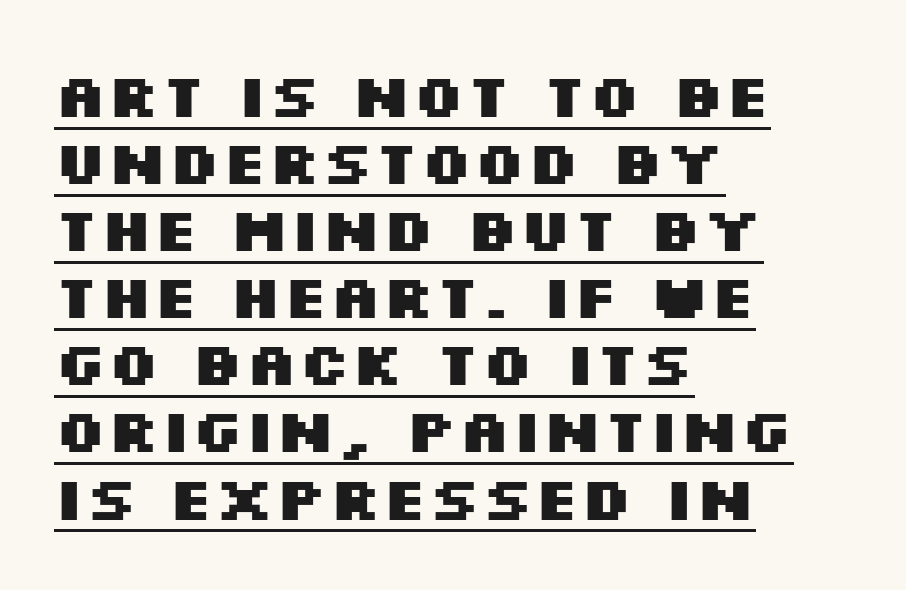
Q: Is the text bold? A: Yes.
Q: Is the text italic (slanted)? A: No, it is upright.
Q: Is the typeface a serif or a sans-serif typeface? A: Sans-serif.
Q: Is the text underlined? A: Yes.
Q: How is the paragraph aligned? A: Left-aligned.
Q: Is the spacing between letters normal or unusually wide? A: Normal.
Q: Is the spacing between lines tight, normal or loose? A: Tight.
Q: Width (condensed, normal, or wide)? A: Wide.
Q: Stroke contrast? A: Medium.
Q: x-height? A: Large.
Q: Monospaced? A: No.
